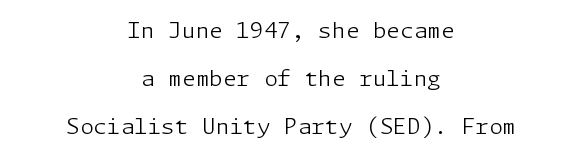
The line texture is even and compact thanks to regular tracking. Underlining? Definitely not there. Teacher's note: observe the equal gaps on both sides — that is centered alignment. These glyphs show unthickened strokes, regular width or finer. This is roman type, the default non-slanted kind. Vertical spacing — loose.
